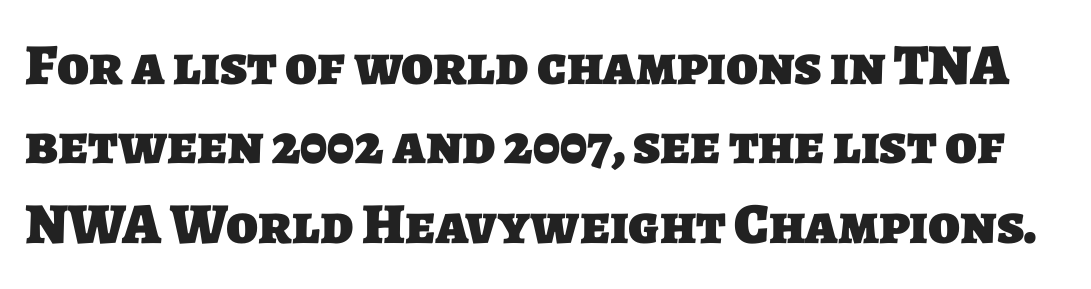
The image shows 58 px heavy sans-serif type; set normal line spacing (1.37x), normal letter spacing, not underlined; low stroke contrast and a large x-height.
